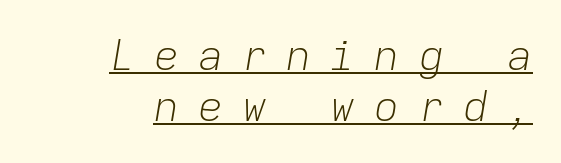
{"italic": "yes", "lean": "right", "slant_degrees": 9, "bold": "no", "weight": "light", "width": "normal", "stroke_contrast": "low", "x_height": "medium", "monospaced": "yes", "underline": "yes", "align": "right", "line_spacing_ratio": 1.22, "letter_spacing": "wide", "letter_spacing_em": 0.45, "glyph_px": 42}
